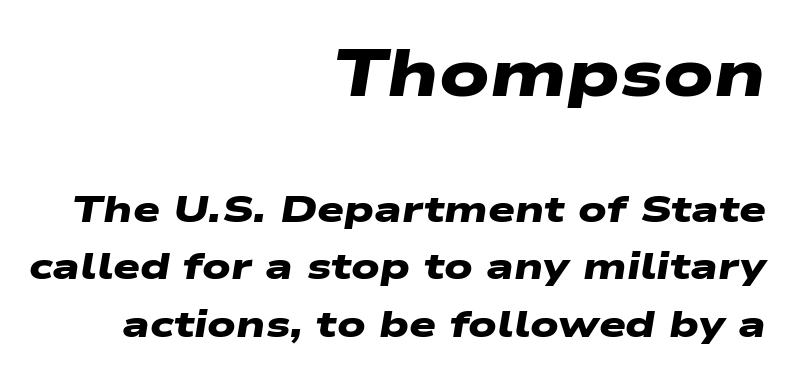
Q: Is the text bold? A: Yes.
Q: Is the typeface a serif or a sans-serif typeface? A: Sans-serif.
Q: Is the text underlined? A: No.
Q: How is the paragraph aligned? A: Right-aligned.
Q: Is the spacing between letters normal or unusually wide? A: Normal.
Q: Is the spacing between lines tight, normal or loose? A: Normal.
Q: Which block of text is set in a larger size, the first (top) or the second (bottom)? A: The first (top) one.
Q: Width (condensed, normal, or wide)? A: Wide.
Q: Stroke contrast? A: Low.
Q: x-height? A: Medium.
Q: Monospaced? A: No.
